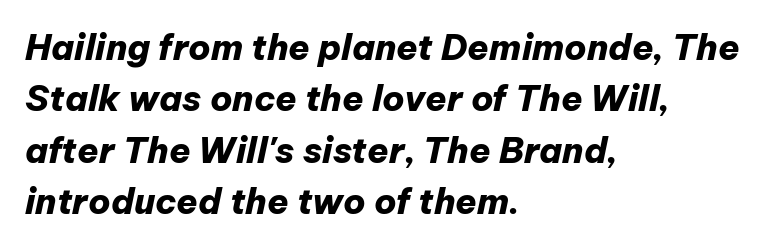
Q: Is the text bold? A: Yes.
Q: Is the text italic (slanted)? A: Yes, it leans right by about 12 degrees.
Q: Is the text underlined? A: No.
Q: How is the paragraph aligned? A: Left-aligned.
Q: Is the spacing between letters normal or unusually wide? A: Normal.
Q: Is the spacing between lines tight, normal or loose? A: Normal.
Q: Width (condensed, normal, or wide)? A: Normal.
Q: Stroke contrast? A: Low.
Q: x-height? A: Medium.
Q: Monospaced? A: No.
